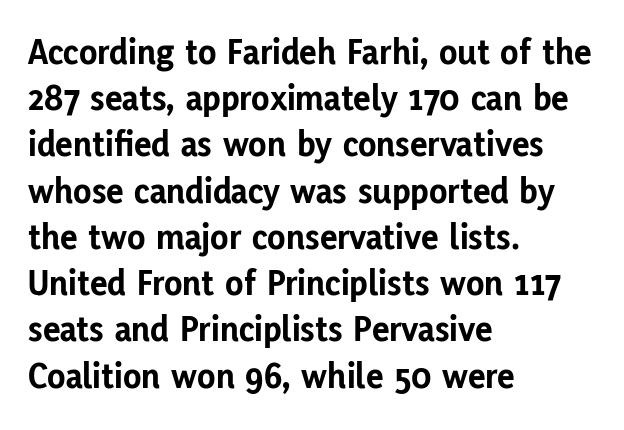
{"serif": "no", "italic": "no", "bold": "yes", "weight": "bold", "width": "normal", "stroke_contrast": "low", "x_height": "medium", "monospaced": "no", "underline": "no", "align": "left", "line_spacing": "normal", "line_spacing_ratio": 1.25, "letter_spacing": "normal", "letter_spacing_em": 0.0, "glyph_px": 37}
